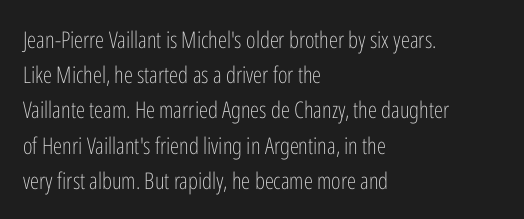
{"italic": "no", "bold": "no", "underline": "no", "align": "left", "line_spacing": "normal", "line_spacing_ratio": 1.53, "letter_spacing": "normal", "letter_spacing_em": 0.0, "glyph_px": 23}
